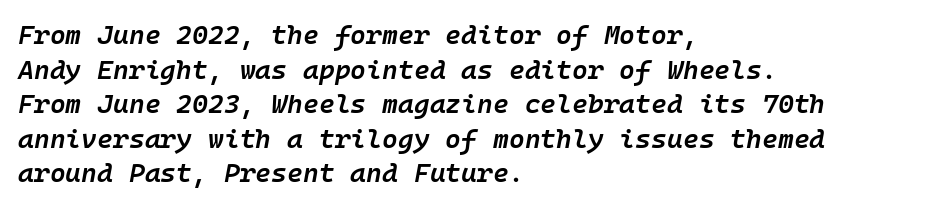
{"italic": "yes", "lean": "right", "slant_degrees": 10, "bold": "semi", "underline": "no", "align": "left", "line_spacing": "normal", "line_spacing_ratio": 1.28, "letter_spacing": "normal", "letter_spacing_em": 0.0, "glyph_px": 27}
